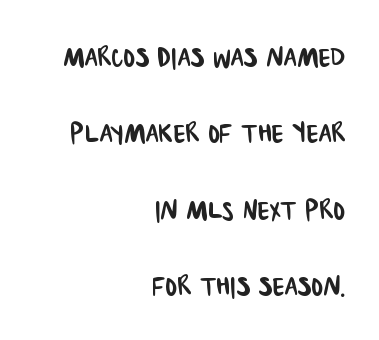
Stroke terminals: plain, sans-serif. Tracking value appears to be zero — textbook default spacing. Clear beneath every line of the passage. Is there much room between lines? Yes — plenty of vertical air separates them. The paragraph has a hard right edge and a soft left edge. Varying glyph widths throughout — classic text-font behaviour.
